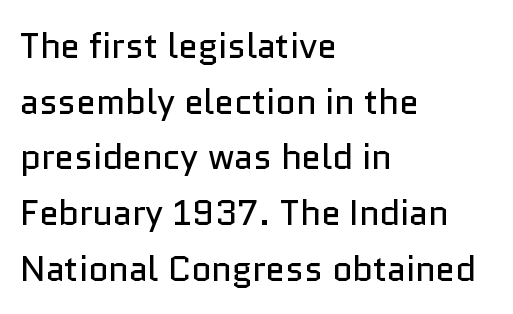
{"serif": "no", "italic": "no", "bold": "no", "weight": "regular", "width": "normal", "stroke_contrast": "low", "x_height": "medium", "monospaced": "no", "underline": "no", "align": "left", "line_spacing": "normal", "line_spacing_ratio": 1.59, "letter_spacing": "normal", "letter_spacing_em": 0.0, "glyph_px": 35}
